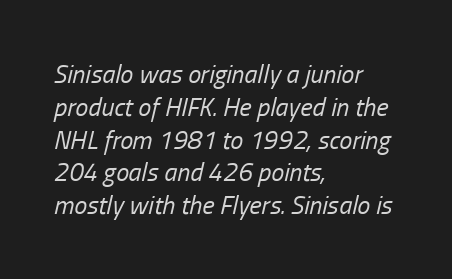
This sample uses an oblique cut, with every glyph tilted off the vertical. Clear beneath every line of the passage. The designer left line spacing at the default. You could call the tracking neutral — neither tight nor loose.
